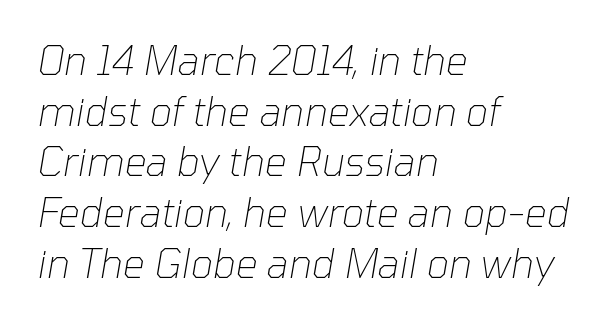
{"italic": "yes", "lean": "right", "slant_degrees": 10, "bold": "no", "weight": "thin", "width": "normal", "stroke_contrast": "low", "x_height": "medium", "monospaced": "no", "underline": "no", "align": "left", "line_spacing": "normal", "line_spacing_ratio": 1.3, "letter_spacing": "normal", "letter_spacing_em": 0.0, "glyph_px": 39}
